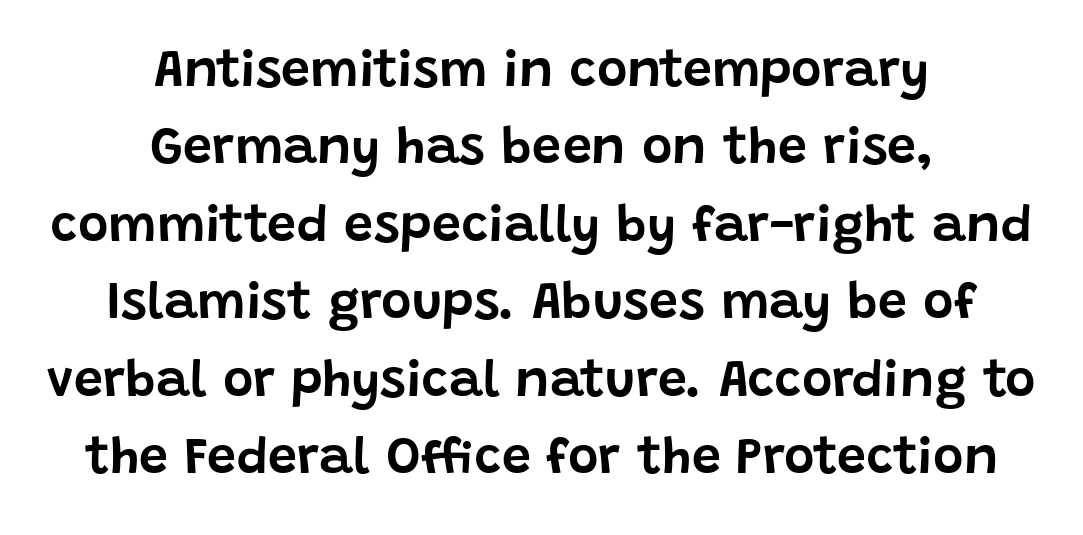
{"serif": "no", "italic": "no", "width": "normal", "stroke_contrast": "low", "x_height": "large", "monospaced": "no", "underline": "no", "align": "center", "line_spacing": "normal", "line_spacing_ratio": 1.49, "letter_spacing": "normal", "letter_spacing_em": 0.0, "glyph_px": 52}
